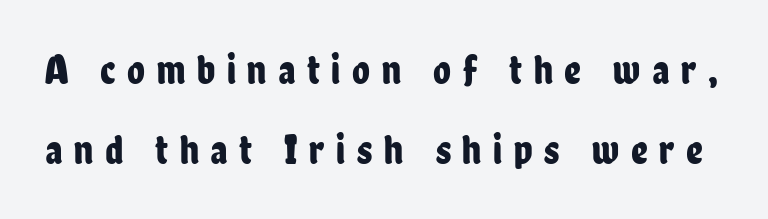
Q: Is the text italic (slanted)? A: No, it is upright.
Q: Is the typeface a serif or a sans-serif typeface? A: Sans-serif.
Q: Is the text underlined? A: No.
Q: Is the spacing between letters normal or unusually wide? A: Unusually wide.
Q: Is the spacing between lines tight, normal or loose? A: Loose.
Q: Width (condensed, normal, or wide)? A: Condensed.
Q: Stroke contrast? A: Low.
Q: x-height? A: Medium.
Q: Monospaced? A: No.
